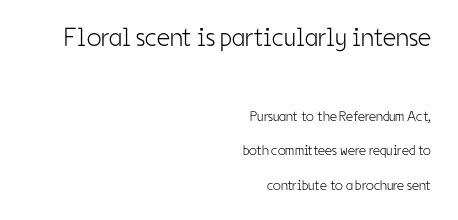
{"italic": "no", "bold": "no", "underline": "no", "align": "right", "line_spacing": "loose", "line_spacing_ratio": 2.44, "letter_spacing": "normal", "letter_spacing_em": 0.0, "larger_block": "first", "size_ratio": 1.86, "glyph_px": 26}
